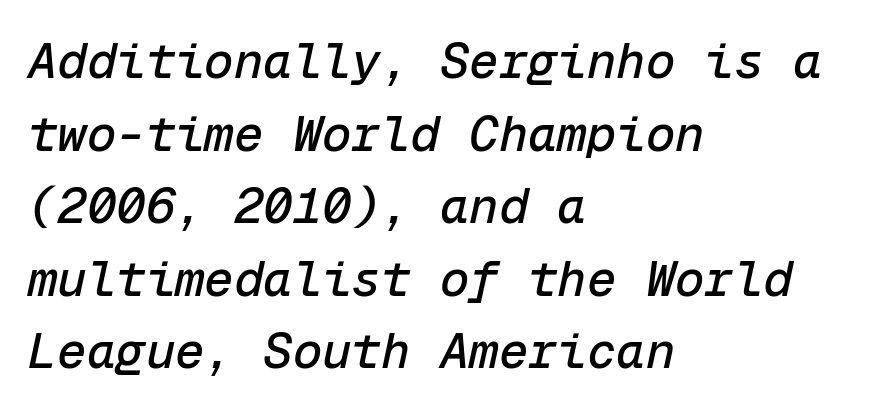
Q: Is the text italic (slanted)? A: Yes, it leans right by about 12 degrees.
Q: Is the text underlined? A: No.
Q: How is the paragraph aligned? A: Left-aligned.
Q: Is the spacing between letters normal or unusually wide? A: Normal.
Q: Is the spacing between lines tight, normal or loose? A: Normal.
Q: Width (condensed, normal, or wide)? A: Normal.
Q: Stroke contrast? A: Low.
Q: x-height? A: Medium.
Q: Monospaced? A: Yes.
